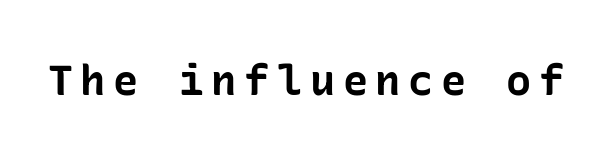
{"serif": "no", "italic": "no", "bold": "yes", "weight": "bold", "width": "normal", "stroke_contrast": "low", "x_height": "medium", "underline": "no", "glyph_px": 42}
